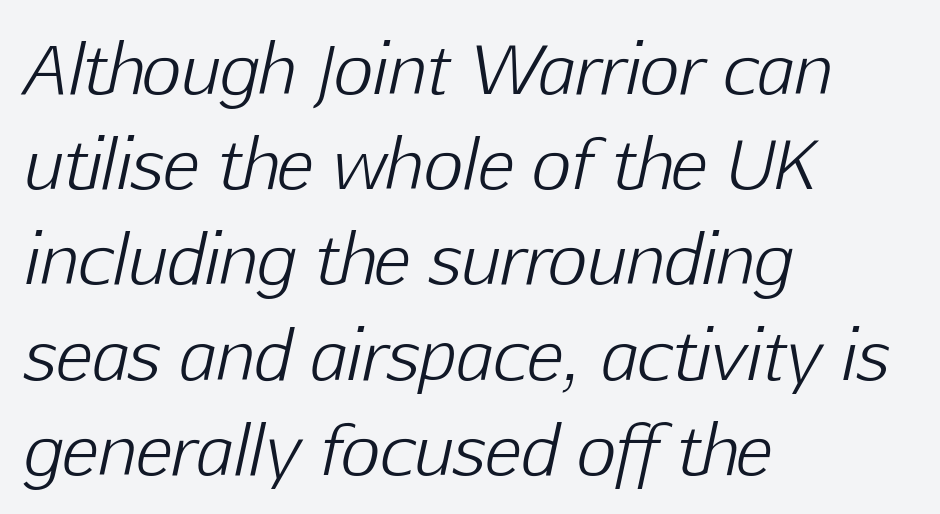
{"italic": "yes", "lean": "right", "slant_degrees": 12, "bold": "no", "weight": "light", "width": "normal", "stroke_contrast": "low", "x_height": "medium", "monospaced": "no", "underline": "no", "align": "left", "line_spacing": "normal", "line_spacing_ratio": 1.4, "letter_spacing": "normal", "letter_spacing_em": 0.0, "glyph_px": 68}
